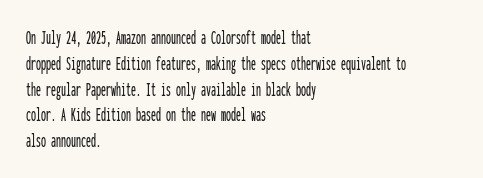
{"italic": "no", "underline": "no", "align": "left", "line_spacing": "normal", "line_spacing_ratio": 1.29, "letter_spacing": "normal", "letter_spacing_em": 0.0, "glyph_px": 20}
